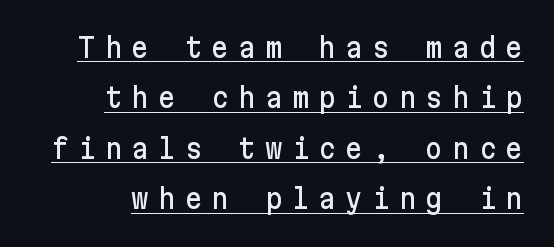
The type is letterspaced generously, with wide tracking. The rendering uses the underline text-decoration. Italic: no, the glyphs are upright roman.
